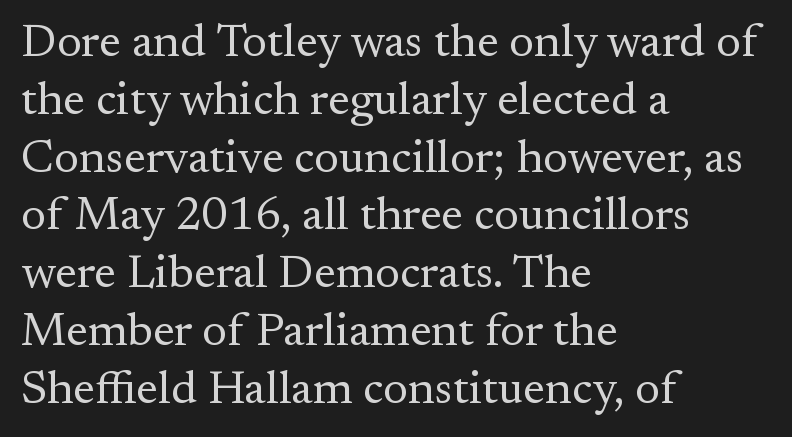
The image shows 47 px regular-weight serif type, upright; set left-aligned, line spacing 1.23x, normal letter spacing, not underlined; medium stroke contrast and a small x-height.
